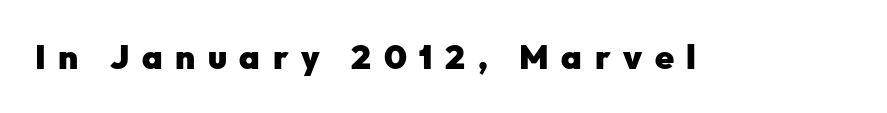
Stroke terminals: plain, sans-serif. Typographic density is high because the face is bold. Note the varied advance widths — an 'i' is clearly narrower than an 'm'. Italic: no, the glyphs are upright roman. A clean baseline with only descenders dipping below it. Spacing between characters has been opened up far beyond the box default.
